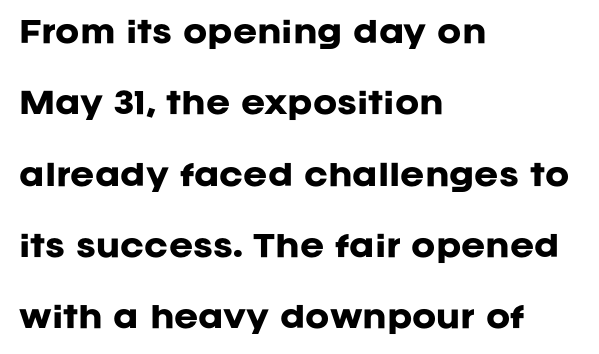
{"serif": "no", "italic": "no", "bold": "yes", "weight": "heavy", "width": "normal", "stroke_contrast": "low", "x_height": "large", "monospaced": "no", "underline": "no", "align": "left", "line_spacing": "loose", "line_spacing_ratio": 2.46, "letter_spacing": "normal", "letter_spacing_em": 0.0, "glyph_px": 29}
